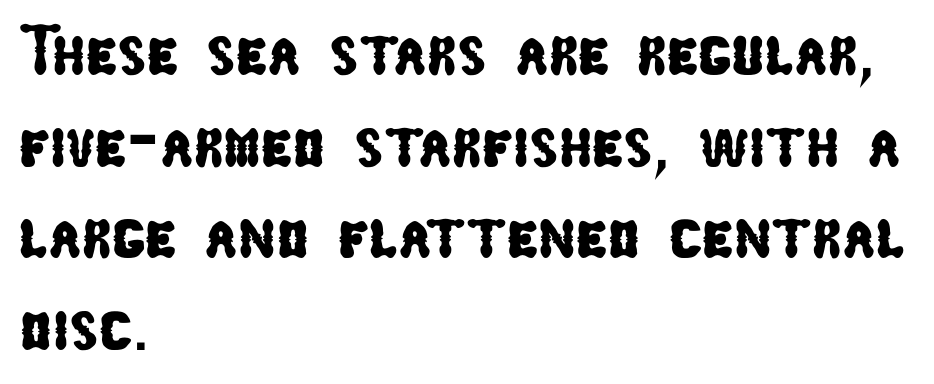
{"serif": "no", "width": "condensed", "stroke_contrast": "low", "x_height": "medium", "monospaced": "no", "underline": "no", "align": "left", "line_spacing": "normal", "line_spacing_ratio": 1.31, "letter_spacing": "normal", "letter_spacing_em": 0.0, "glyph_px": 70}
